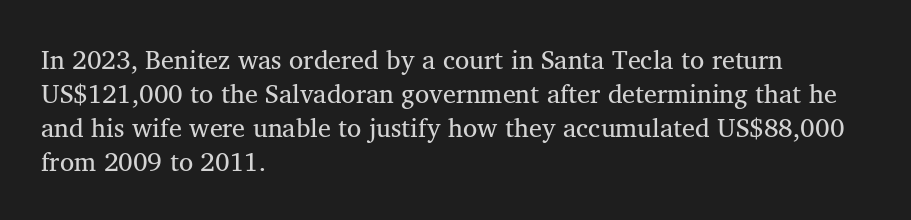
Descenders are the only things crossing below the line. All the whitespace from short lines collects on the right. Characters remain perfectly vertical along every line. The letters sit at their default tracking, neither squeezed nor spread.
